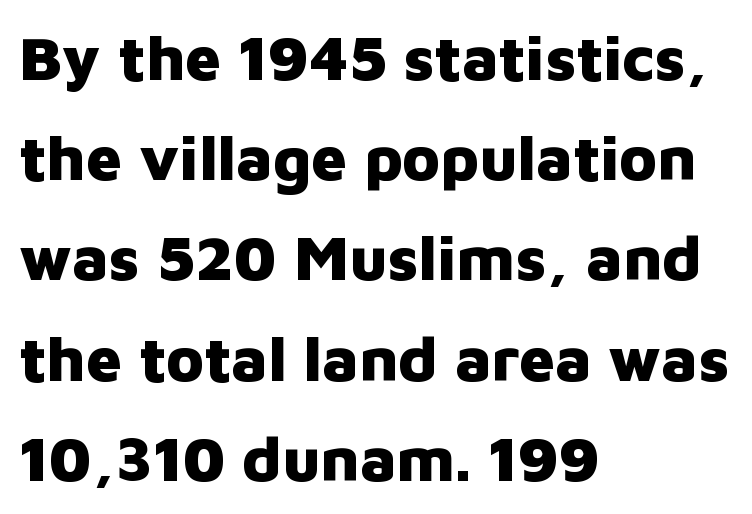
Notice how the passage keeps a crisp vertical edge on the left only. Just letters on the line, the space beneath them empty. The designer went with a sans here, leaving each stem footless. Regular leading.
